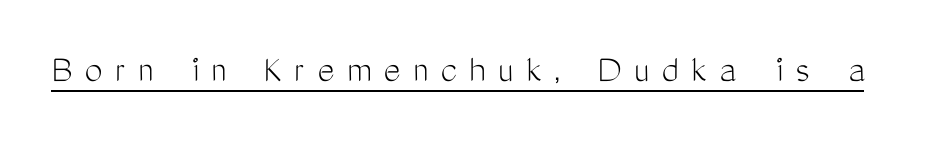
Q: Is the text bold? A: No.
Q: Is the text italic (slanted)? A: No, it is upright.
Q: Is the typeface a serif or a sans-serif typeface? A: Sans-serif.
Q: Is the text underlined? A: Yes.
Q: Is the spacing between letters normal or unusually wide? A: Unusually wide.
Q: Width (condensed, normal, or wide)? A: Condensed.
Q: Stroke contrast? A: Medium.
Q: x-height? A: Medium.
Q: Monospaced? A: No.
